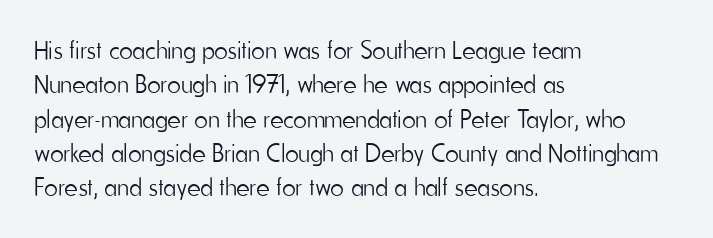
Q: Is the text bold? A: No.
Q: Is the text italic (slanted)? A: No, it is upright.
Q: Is the text underlined? A: No.
Q: How is the paragraph aligned? A: Left-aligned.
Q: Is the spacing between letters normal or unusually wide? A: Normal.
Q: Is the spacing between lines tight, normal or loose? A: Normal.
